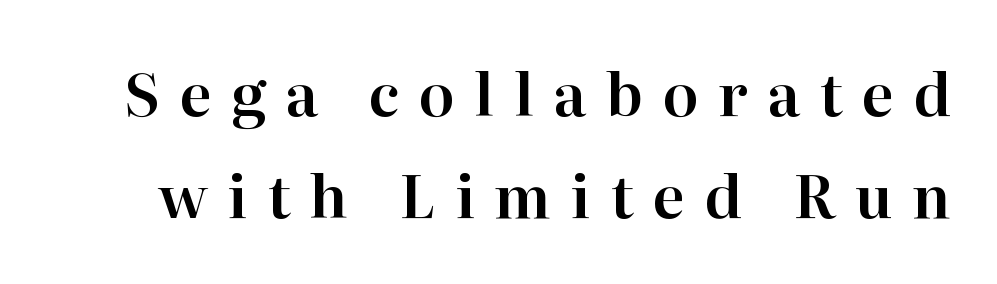
{"serif": "yes", "italic": "no", "width": "normal", "stroke_contrast": "high", "x_height": "medium", "monospaced": "no", "underline": "no", "line_spacing_ratio": 1.73, "letter_spacing": "wide", "letter_spacing_em": 0.33, "glyph_px": 59}
